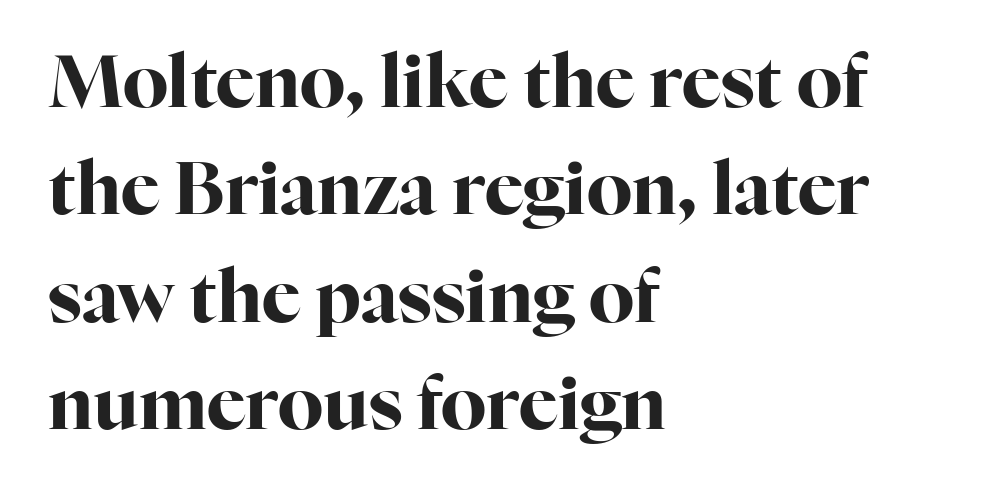
Varying glyph widths throughout — classic text-font behaviour. The rag falls on the right side of this text block. Letters rest on an invisible, unmarked baseline. Note: serifs present on the glyphs.
